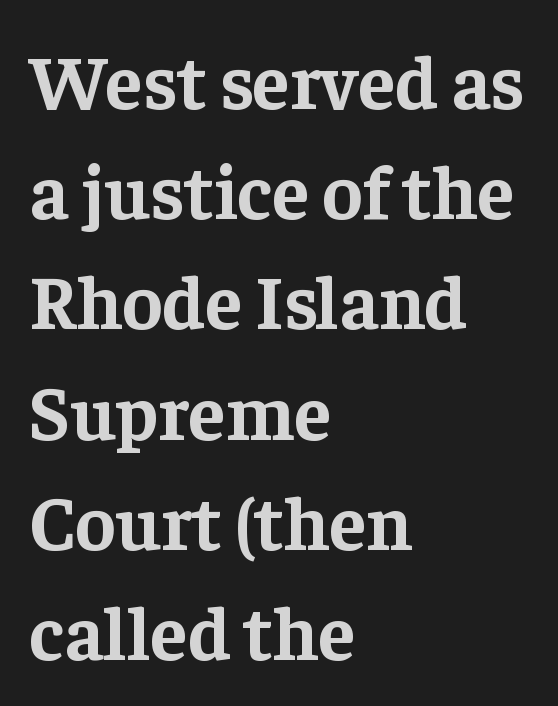
Q: Is the text bold? A: Yes.
Q: Is the text italic (slanted)? A: No, it is upright.
Q: Is the typeface a serif or a sans-serif typeface? A: Serif.
Q: Is the text underlined? A: No.
Q: How is the paragraph aligned? A: Left-aligned.
Q: Is the spacing between letters normal or unusually wide? A: Normal.
Q: Is the spacing between lines tight, normal or loose? A: Normal.
Q: Width (condensed, normal, or wide)? A: Normal.
Q: Stroke contrast? A: Low.
Q: x-height? A: Medium.
Q: Monospaced? A: No.
